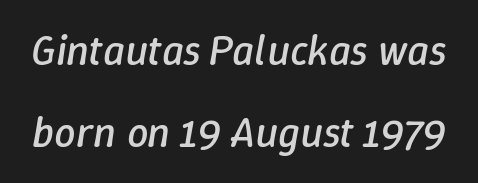
Stem width sits at or under what a default text font uses. Standard letterfit; no display-style spreading of the glyphs. Observe the lean: these are italic letterforms. The rendering uses natural spacing where letterforms have individual widths. A great deal of white space separates one row of letters from the next. A clean baseline with only descenders dipping below it.
